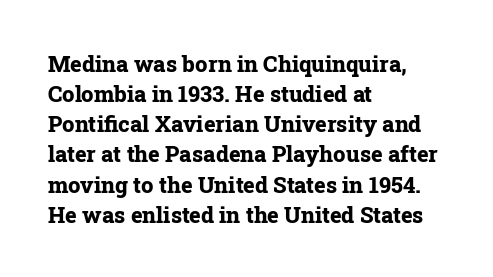
The image shows 22 px bold type, upright; set left-aligned, normal line spacing (1.37x), normal letter spacing, not underlined.
